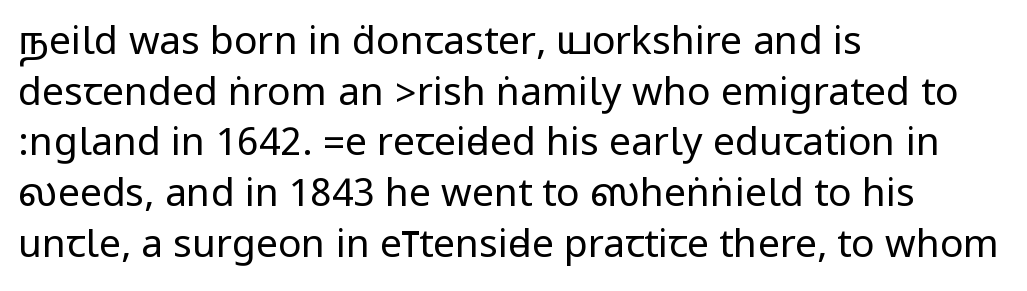
No letter is thick-stroked: the sample isn't bold. Each line starts at the same left margin while the right side varies. Characters follow at the spacing the type designer built in. The words here are not underlined. One glance says typical: line gaps are just what's usual. No feet cap the strokes, marking this as sans-serif type.
